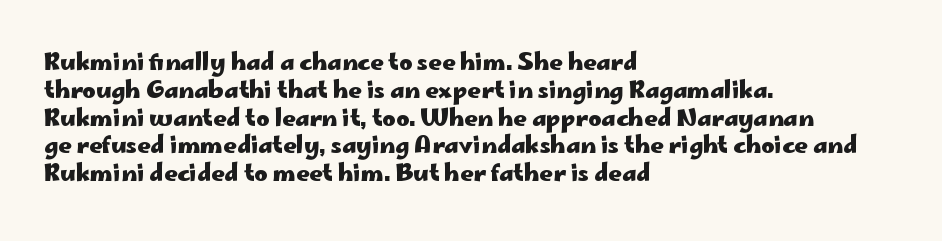
Q: Is the text bold? A: Yes.
Q: Is the text italic (slanted)? A: No, it is upright.
Q: Is the text underlined? A: No.
Q: How is the paragraph aligned? A: Left-aligned.
Q: Is the spacing between letters normal or unusually wide? A: Normal.
